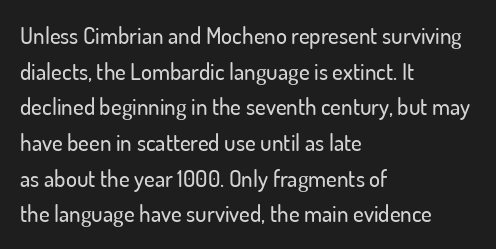
Q: Is the text italic (slanted)? A: No, it is upright.
Q: Is the text underlined? A: No.
Q: How is the paragraph aligned? A: Left-aligned.
Q: Is the spacing between letters normal or unusually wide? A: Normal.
Q: Is the spacing between lines tight, normal or loose? A: Normal.
